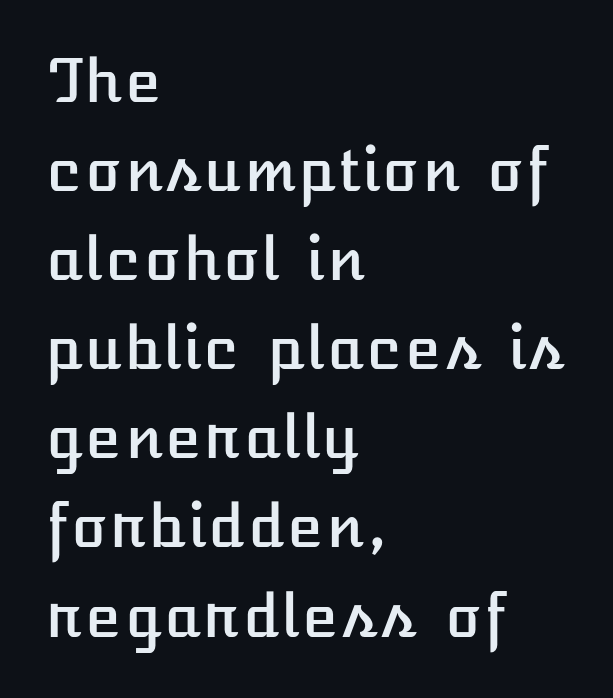
Regarding leading, the lines here are spaced in the standard way. Does extra space separate the letters? No, they use regular spacing. Notice how the passage keeps a crisp vertical edge on the left only. Check the space under the baseline: it is left empty.
